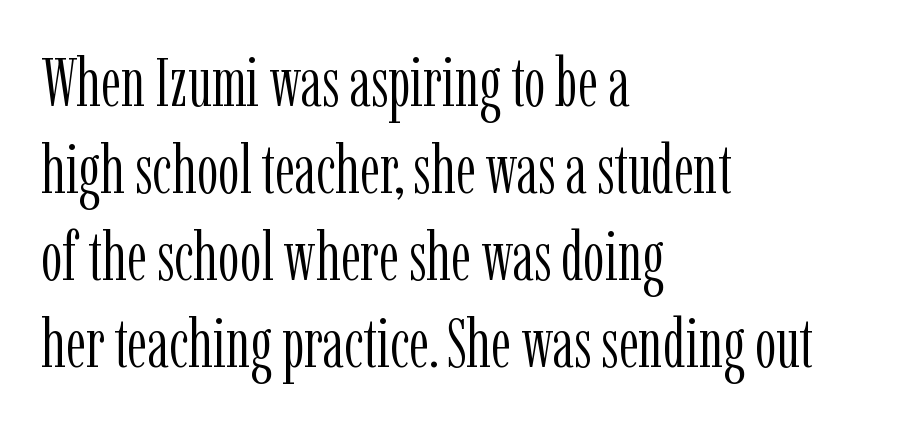
Clear beneath every line of the passage. Small tapered or slab feet sit at the stroke ends, so this counts as serif. The tracking reads as untouched default to a designer's eye. Caption: face not bold, strokes unweighted. The rendering uses natural spacing where letterforms have individual widths.
